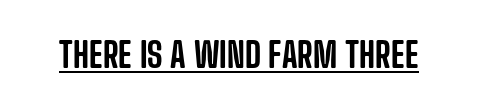
Q: Is the text italic (slanted)? A: No, it is upright.
Q: Is the typeface a serif or a sans-serif typeface? A: Sans-serif.
Q: Is the text underlined? A: Yes.
Q: Is the spacing between letters normal or unusually wide? A: Normal.
Q: Width (condensed, normal, or wide)? A: Condensed.
Q: Stroke contrast? A: Low.
Q: x-height? A: Large.
Q: Monospaced? A: No.
